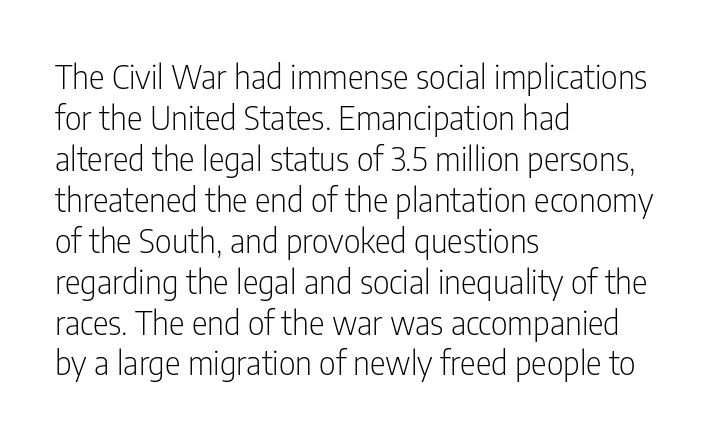
Q: Is the text bold? A: No.
Q: Is the text italic (slanted)? A: No, it is upright.
Q: Is the typeface a serif or a sans-serif typeface? A: Sans-serif.
Q: Is the text underlined? A: No.
Q: How is the paragraph aligned? A: Left-aligned.
Q: Is the spacing between letters normal or unusually wide? A: Normal.
Q: Width (condensed, normal, or wide)? A: Condensed.
Q: Stroke contrast? A: Low.
Q: x-height? A: Medium.
Q: Monospaced? A: No.
